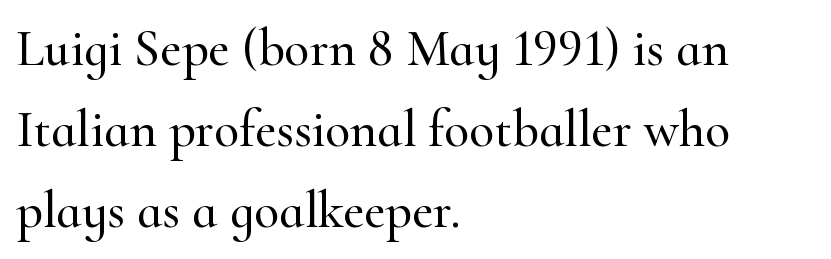
{"serif": "yes", "italic": "no", "width": "normal", "stroke_contrast": "high", "x_height": "small", "monospaced": "no", "underline": "no", "align": "left", "line_spacing": "normal", "line_spacing_ratio": 1.56, "letter_spacing": "normal", "letter_spacing_em": 0.0, "glyph_px": 52}
